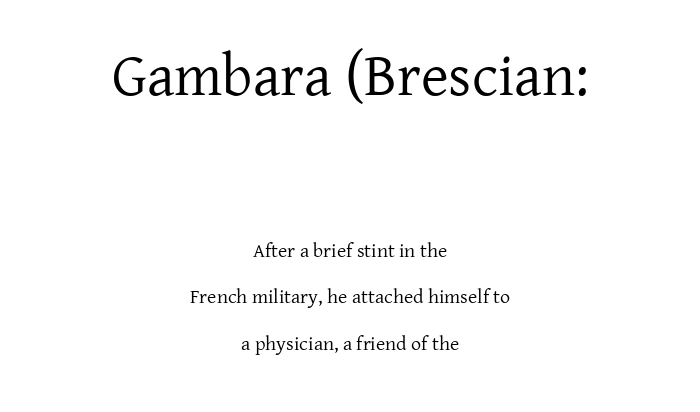
The image shows 60 px regular-weight serif type, upright; set centered, loose line spacing (2.33x), normal letter spacing, not underlined; the first (top) block is 3.0x larger; low stroke contrast and a medium x-height.
